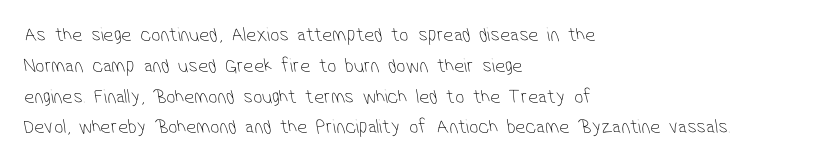
Q: Is the text bold? A: No.
Q: Is the text underlined? A: No.
Q: How is the paragraph aligned? A: Left-aligned.
Q: Is the spacing between letters normal or unusually wide? A: Normal.
Q: Is the spacing between lines tight, normal or loose? A: Normal.
